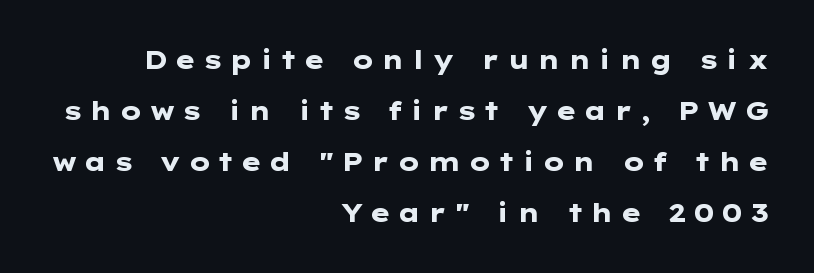
{"italic": "no", "bold": "yes", "underline": "no", "align": "right", "line_spacing": "loose", "line_spacing_ratio": 2.04, "letter_spacing": "wide", "letter_spacing_em": 0.26, "glyph_px": 25}
